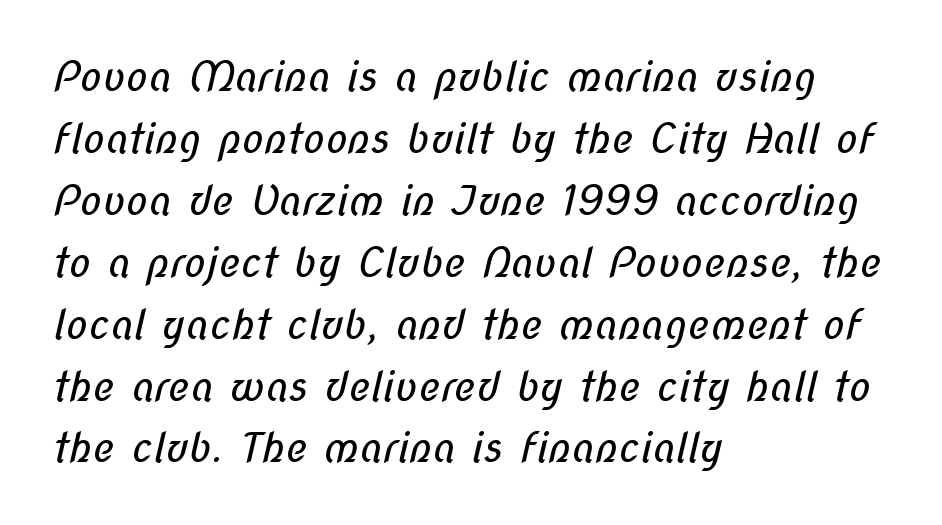
Regarding leading, the lines here are spaced in the standard way. No feet cap the strokes, marking this as sans-serif type. Quick note: underline off. Layout note: lines flush left. Tracking here is standard; glyphs follow each other at the usual distance. These lines are rendered in a variable-pitch font.
